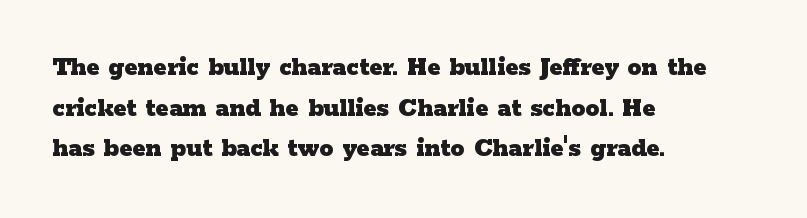
{"serif": "yes", "italic": "no", "bold": "yes", "weight": "heavy", "width": "wide", "stroke_contrast": "low", "x_height": "medium", "monospaced": "no", "underline": "no", "align": "left", "line_spacing": "normal", "line_spacing_ratio": 1.45, "letter_spacing": "normal", "letter_spacing_em": 0.0, "glyph_px": 28}
